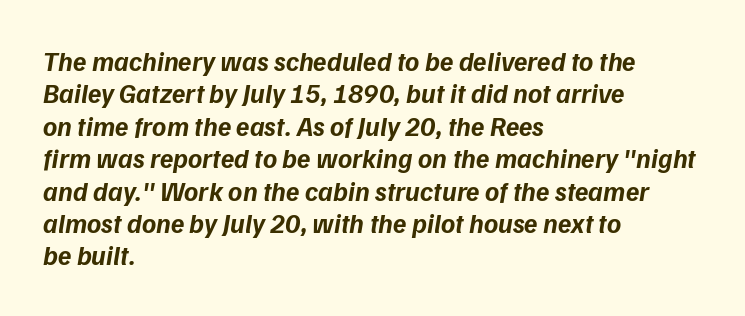
Q: Is the text bold? A: Yes.
Q: Is the text underlined? A: No.
Q: How is the paragraph aligned? A: Left-aligned.
Q: Is the spacing between letters normal or unusually wide? A: Normal.
